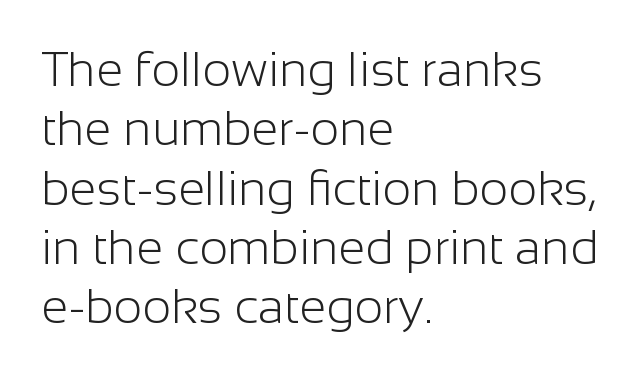
Ordinary non-slanted type is in use. Stroke terminals: plain, sans-serif. All the whitespace from short lines collects on the right. Spacing between characters is what you'd get straight out of the box.
